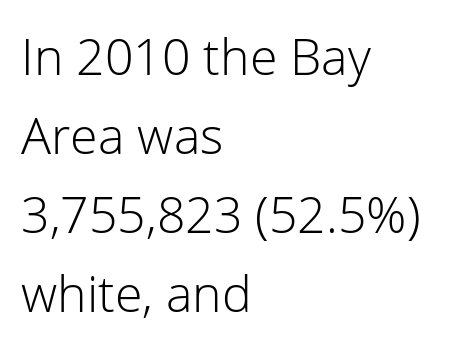
{"serif": "no", "italic": "no", "bold": "no", "weight": "light", "width": "normal", "stroke_contrast": "low", "x_height": "medium", "monospaced": "no", "underline": "no", "align": "left", "line_spacing": "normal", "line_spacing_ratio": 1.58, "letter_spacing": "normal", "letter_spacing_em": 0.0, "glyph_px": 50}
